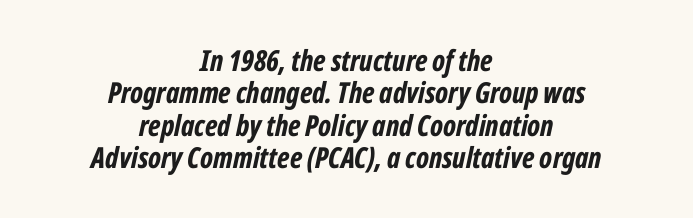
The image shows 29 px bold, condensed type, italic (leaning right); set centered, tight line spacing (1.12x), normal letter spacing, not underlined; low stroke contrast and a medium x-height.
